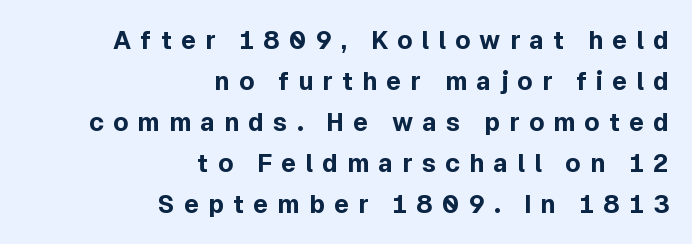
The space directly below the letters is spotless. Tracking here is generous; glyphs stand well apart from one another. Summary of weight: heavy, a full bold. Line endings align vertically; line beginnings do not. The passage shown stacks its lines at a standard gap. Ordinary non-slanted type is in use.
